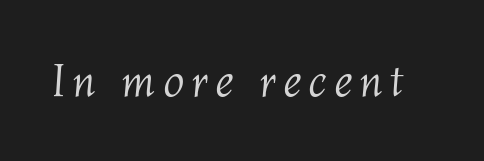
The image shows 47 px light type, italic (leaning right); set not underlined; medium stroke contrast and a medium x-height.
